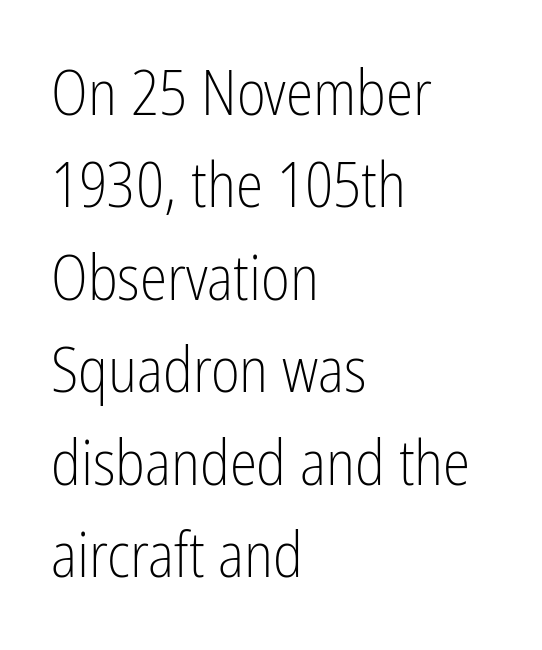
{"serif": "no", "italic": "no", "bold": "no", "weight": "light", "width": "condensed", "stroke_contrast": "low", "x_height": "medium", "monospaced": "no", "underline": "no", "align": "left", "line_spacing": "normal", "line_spacing_ratio": 1.49, "letter_spacing": "normal", "letter_spacing_em": 0.0, "glyph_px": 62}
